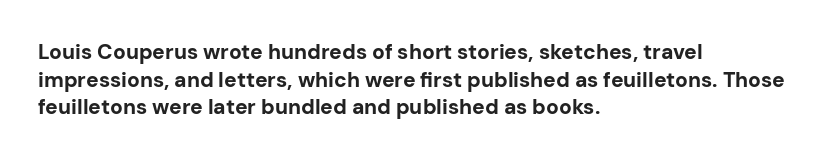
Normally led — the rows are evenly, conventionally spaced. Caption: standard tracking, unaltered. Check the space under the baseline: it is left empty. This sample is left-justified, so line endings fall wherever the words run out. These lines were composed using upright roman letters.
